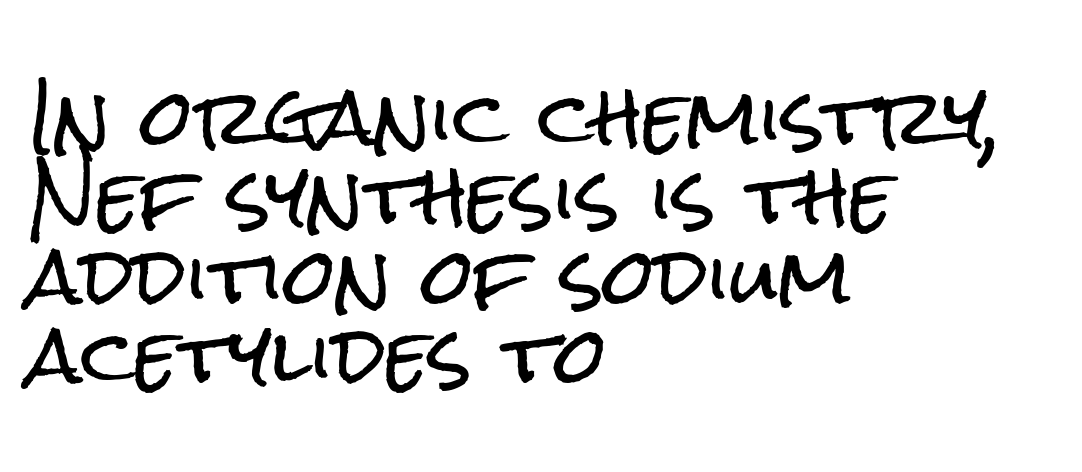
The image shows 75 px condensed sans-serif type, upright; set left-aligned, tight line spacing (1.06x), normal letter spacing, not underlined; low stroke contrast and a medium x-height.
